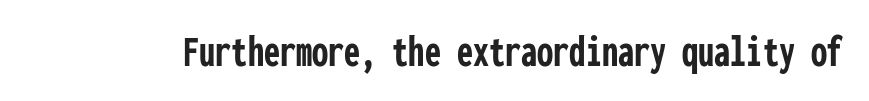
Q: Is the text bold? A: Yes.
Q: Is the text italic (slanted)? A: No, it is upright.
Q: Is the typeface a serif or a sans-serif typeface? A: Sans-serif.
Q: Is the text underlined? A: No.
Q: Is the spacing between letters normal or unusually wide? A: Normal.
Q: Width (condensed, normal, or wide)? A: Condensed.
Q: Stroke contrast? A: Low.
Q: x-height? A: Medium.
Q: Monospaced? A: Yes.
